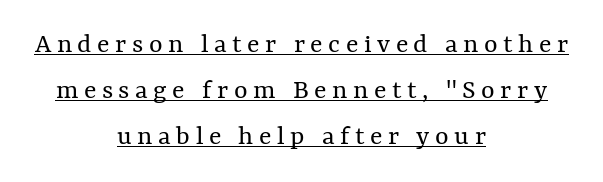
The image shows 29 px regular-weight type, upright; set centered, normal line spacing (1.58x), underlined; medium stroke contrast and a medium x-height.
